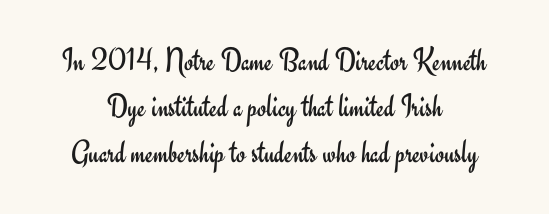
Each letter keeps its own natural width here, so spacing adapts to shape. The font family rendered here belongs to the sans-serif group. Descender tails drop into unmarked territory. Does the copy run flush right? No — it is centered line by line. This rendering leaves character spacing at its baseline value. The letterforms sit at book weight or below.
